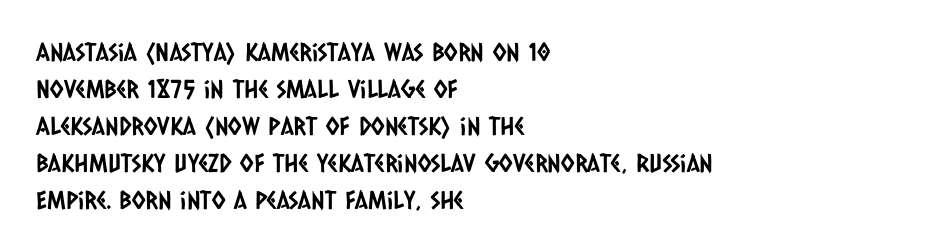
The specimen omits any rule beneath the text block's lines. Compared with typical body copy, the letter spacing here is the same. Compared with a centered layout, this one pins lines to the left instead. The rendering uses a moderate line-height, typical for paragraphs.
